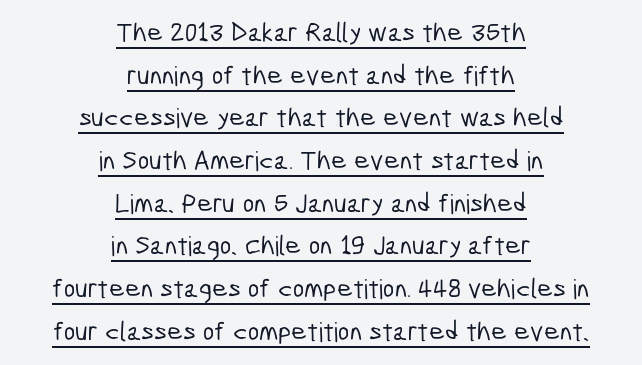
{"underline": "yes", "align": "center", "line_spacing": "normal", "line_spacing_ratio": 1.58, "letter_spacing": "normal", "letter_spacing_em": 0.0, "glyph_px": 27}
